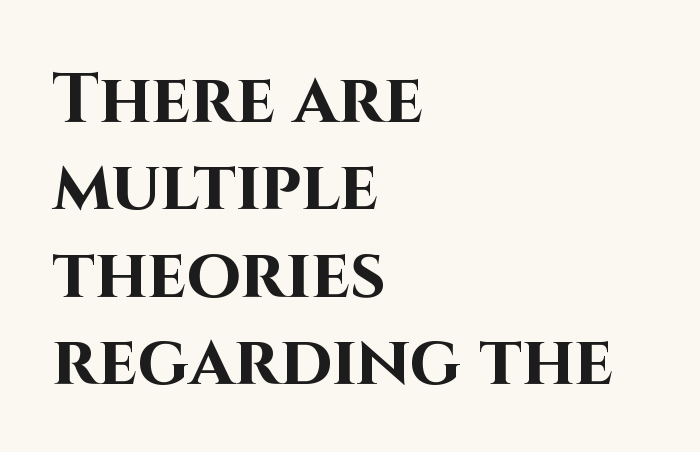
This block has exactly the height ordinary leading produces. Caption: standard tracking, unaltered. The rendering uses natural spacing where letterforms have individual widths. Descenders are the only things crossing below the line. This is the regular roman posture of the typeface. The face used here is a sans, in the tradition of grotesques and geometrics.
